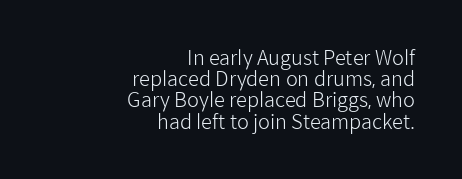
Q: Is the text bold? A: No.
Q: Is the text italic (slanted)? A: No, it is upright.
Q: Is the text underlined? A: No.
Q: How is the paragraph aligned? A: Right-aligned.
Q: Is the spacing between letters normal or unusually wide? A: Normal.
Q: Is the spacing between lines tight, normal or loose? A: Tight.
